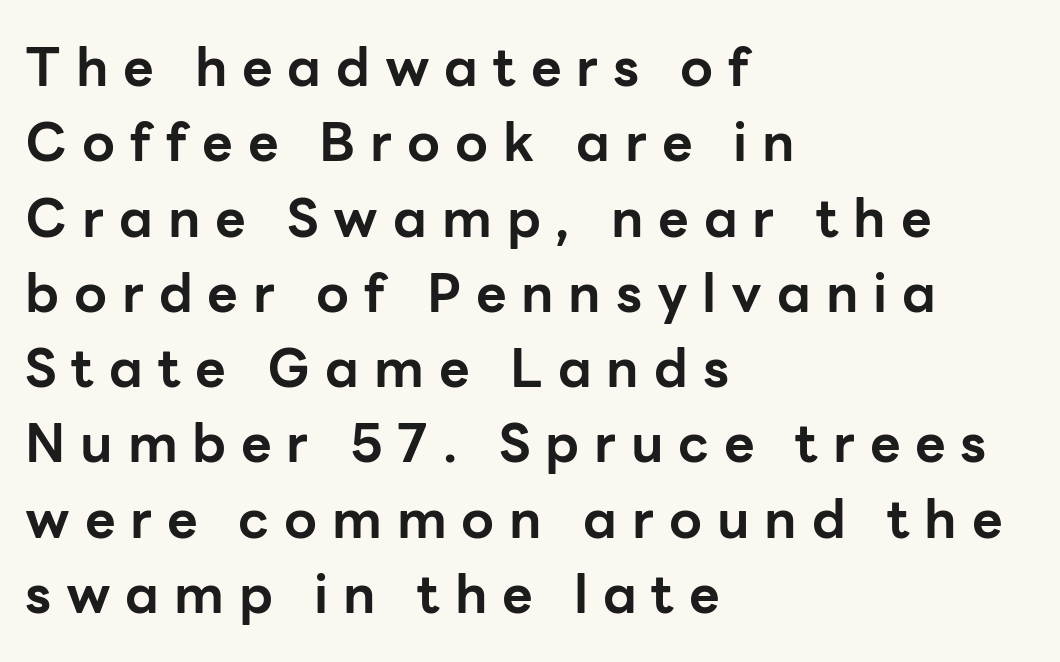
The space directly below the letters is spotless. The face used here is proportionally spaced, like ordinary book or web type. A dark, heavy texture on the line: the type is bold. Line spacing here is normal. The typography opts for an upright posture over an oblique one.
